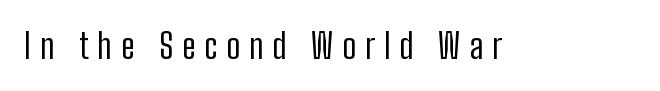
{"serif": "no", "italic": "no", "bold": "no", "weight": "regular", "width": "condensed", "stroke_contrast": "low", "x_height": "medium", "monospaced": "no", "underline": "no", "letter_spacing": "wide", "letter_spacing_em": 0.25, "glyph_px": 35}
